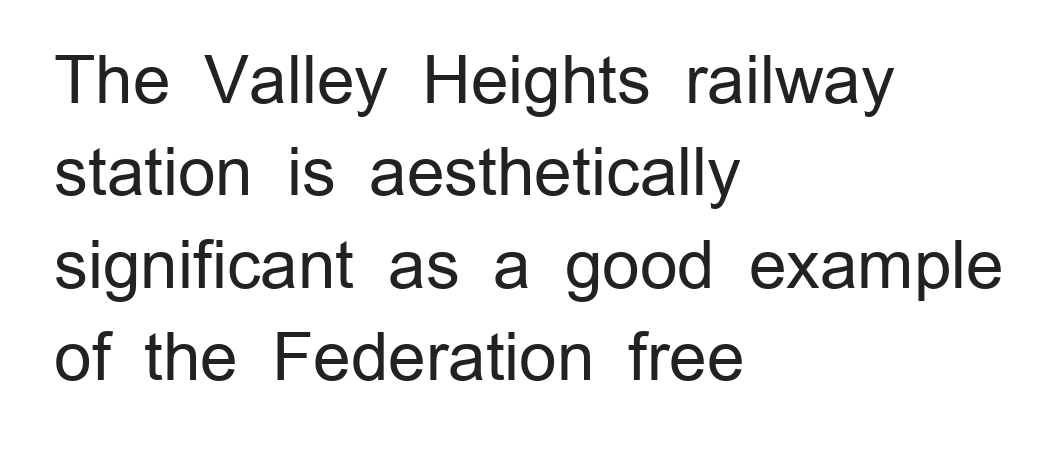
The image shows 66 px regular-weight sans-serif type, upright; set left-aligned, normal line spacing (1.4x), normal letter spacing, not underlined; low stroke contrast and a medium x-height.
